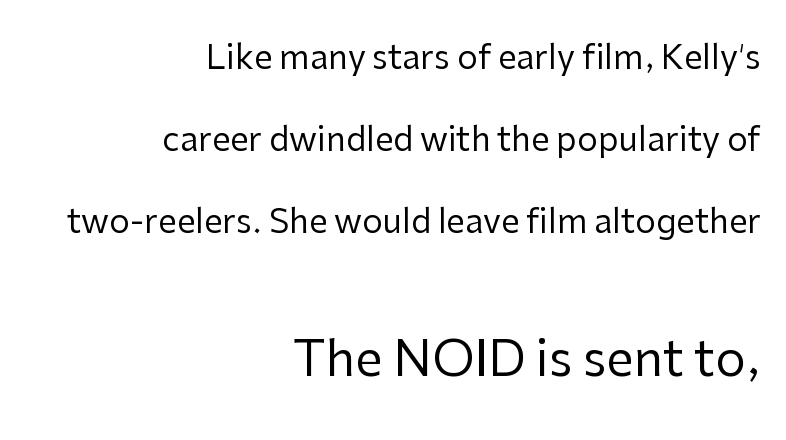
Q: Is the text bold? A: No.
Q: Is the text italic (slanted)? A: No, it is upright.
Q: Is the typeface a serif or a sans-serif typeface? A: Sans-serif.
Q: Is the text underlined? A: No.
Q: How is the paragraph aligned? A: Right-aligned.
Q: Is the spacing between letters normal or unusually wide? A: Normal.
Q: Is the spacing between lines tight, normal or loose? A: Loose.
Q: Which block of text is set in a larger size, the first (top) or the second (bottom)? A: The second (bottom) one.
Q: Width (condensed, normal, or wide)? A: Normal.
Q: Stroke contrast? A: Low.
Q: x-height? A: Medium.
Q: Monospaced? A: No.
